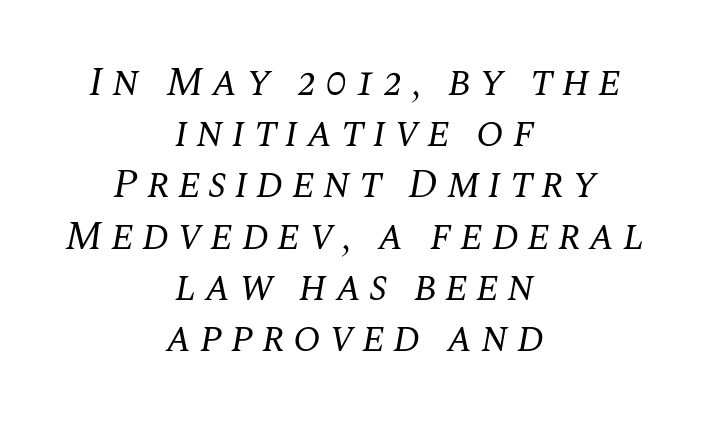
Type style note: has serifs. Typeset on center — no edge is straight. Summary of vertical rhythm: regular, with standard interline spacing. Here the designer chose a conventional face with non-uniform glyph widths. The foot of each line stays bare and open. Does the lettering tilt? It does — this is italic.
